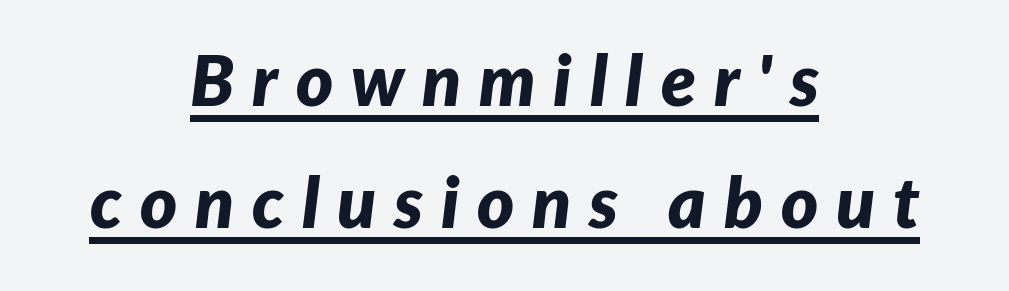
Q: Is the text bold? A: Yes.
Q: Is the text italic (slanted)? A: Yes, it leans right by about 7 degrees.
Q: Is the text underlined? A: Yes.
Q: How is the paragraph aligned? A: Centered.
Q: Is the spacing between letters normal or unusually wide? A: Unusually wide.
Q: Width (condensed, normal, or wide)? A: Normal.
Q: Stroke contrast? A: Low.
Q: x-height? A: Medium.
Q: Monospaced? A: No.
